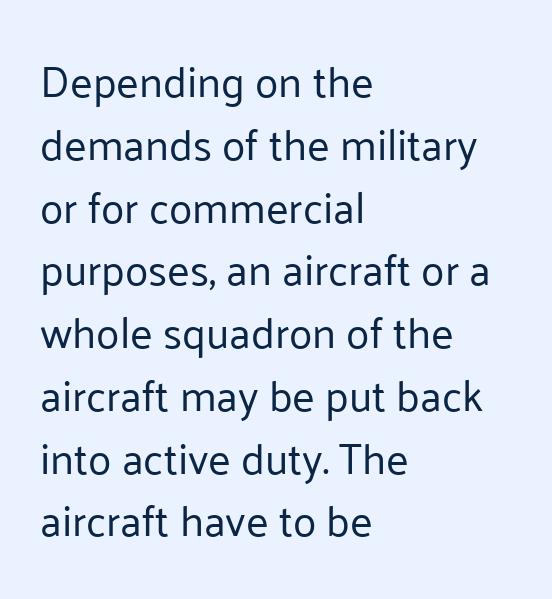
Q: Is the text bold? A: No.
Q: Is the text italic (slanted)? A: No, it is upright.
Q: Is the typeface a serif or a sans-serif typeface? A: Sans-serif.
Q: Is the text underlined? A: No.
Q: How is the paragraph aligned? A: Left-aligned.
Q: Is the spacing between letters normal or unusually wide? A: Normal.
Q: Is the spacing between lines tight, normal or loose? A: Normal.
Q: Width (condensed, normal, or wide)? A: Normal.
Q: Stroke contrast? A: Low.
Q: x-height? A: Medium.
Q: Monospaced? A: No.
